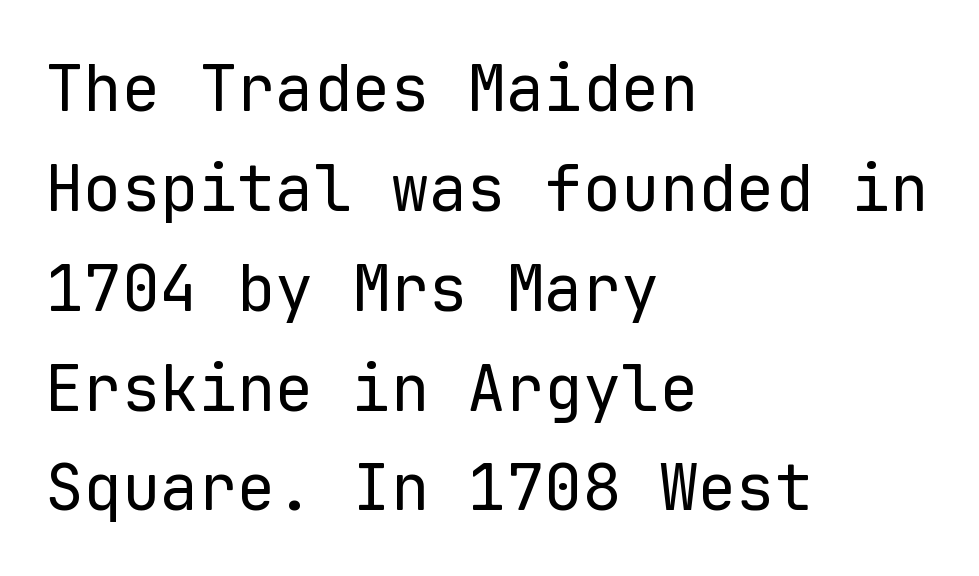
{"serif": "no", "italic": "no", "bold": "no", "weight": "regular", "width": "normal", "stroke_contrast": "low", "x_height": "medium", "monospaced": "yes", "underline": "no", "align": "left", "line_spacing": "normal", "line_spacing_ratio": 1.56, "letter_spacing": "normal", "letter_spacing_em": 0.0, "glyph_px": 64}
